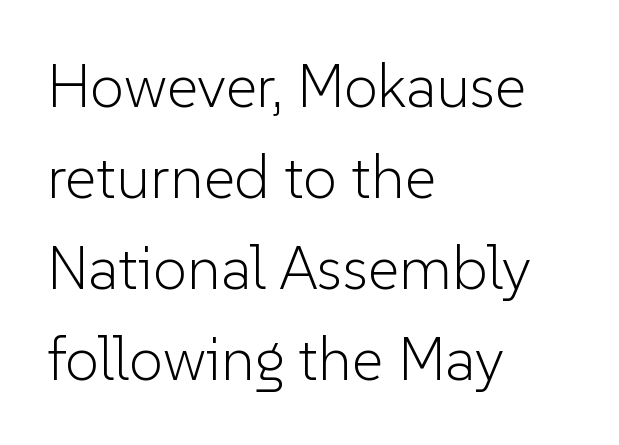
Q: Is the text bold? A: No.
Q: Is the text italic (slanted)? A: No, it is upright.
Q: Is the typeface a serif or a sans-serif typeface? A: Sans-serif.
Q: Is the text underlined? A: No.
Q: How is the paragraph aligned? A: Left-aligned.
Q: Is the spacing between letters normal or unusually wide? A: Normal.
Q: Is the spacing between lines tight, normal or loose? A: Normal.
Q: Width (condensed, normal, or wide)? A: Normal.
Q: Stroke contrast? A: Low.
Q: x-height? A: Medium.
Q: Monospaced? A: No.
